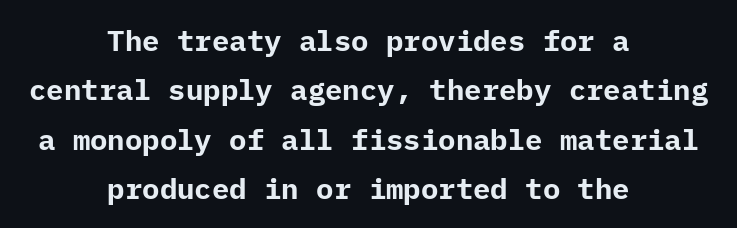
The image shows 29 px bold sans-serif type, upright; set centered, normal line spacing (1.7x), normal letter spacing, not underlined; low stroke contrast and a medium x-height.
